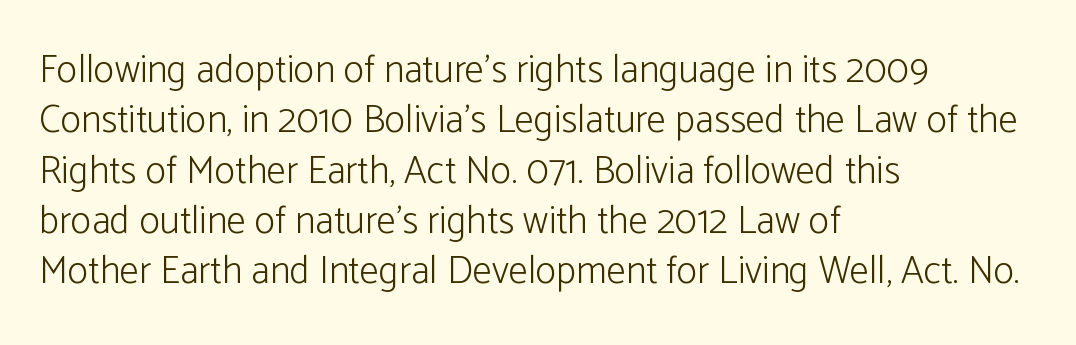
The image shows 39 px light sans-serif type, upright; set left-aligned, normal line spacing (1.29x), normal letter spacing, not underlined; low stroke contrast and a medium x-height.
